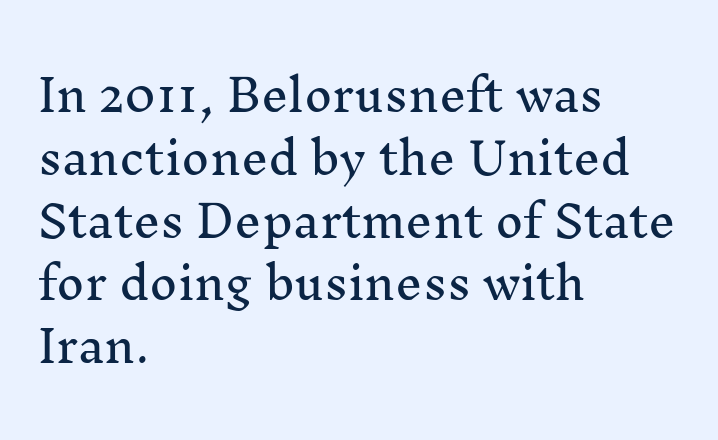
The image shows 43 px serif type, upright; set left-aligned, normal line spacing (1.46x), normal letter spacing, not underlined; medium stroke contrast and a medium x-height.
